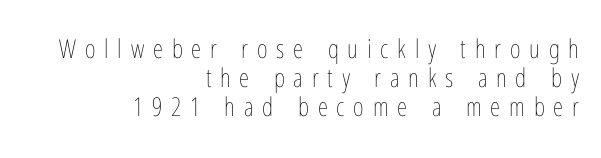
Q: Is the text bold? A: No.
Q: Is the text italic (slanted)? A: No, it is upright.
Q: Is the text underlined? A: No.
Q: How is the paragraph aligned? A: Right-aligned.
Q: Is the spacing between letters normal or unusually wide? A: Unusually wide.
Q: Is the spacing between lines tight, normal or loose? A: Tight.
